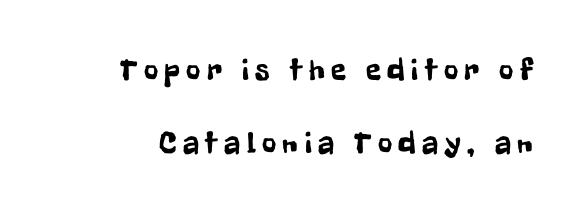
Q: Is the text italic (slanted)? A: No, it is upright.
Q: Is the typeface a serif or a sans-serif typeface? A: Sans-serif.
Q: Is the text underlined? A: No.
Q: Is the spacing between letters normal or unusually wide? A: Unusually wide.
Q: Is the spacing between lines tight, normal or loose? A: Loose.
Q: Width (condensed, normal, or wide)? A: Condensed.
Q: Stroke contrast? A: Low.
Q: x-height? A: Medium.
Q: Monospaced? A: No.
